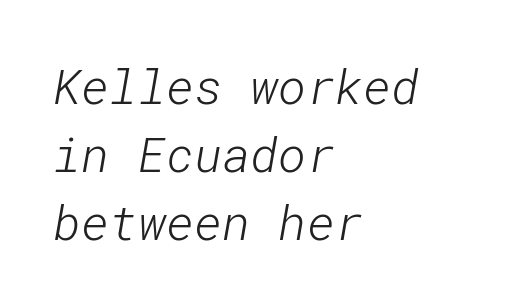
Q: Is the text bold? A: No.
Q: Is the typeface a serif or a sans-serif typeface? A: Sans-serif.
Q: Is the text underlined? A: No.
Q: How is the paragraph aligned? A: Left-aligned.
Q: Is the spacing between letters normal or unusually wide? A: Normal.
Q: Is the spacing between lines tight, normal or loose? A: Normal.
Q: Width (condensed, normal, or wide)? A: Normal.
Q: Stroke contrast? A: Low.
Q: x-height? A: Medium.
